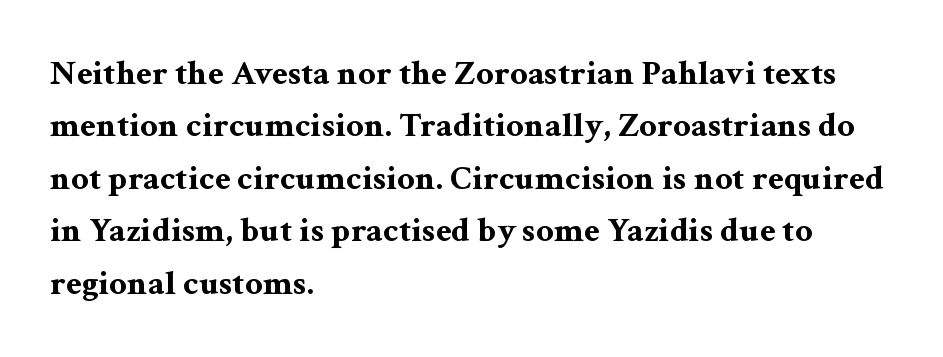
{"serif": "yes", "italic": "no", "bold": "yes", "weight": "bold", "width": "wide", "stroke_contrast": "medium", "x_height": "medium", "monospaced": "no", "underline": "no", "align": "left", "line_spacing": "normal", "line_spacing_ratio": 1.5, "letter_spacing": "normal", "letter_spacing_em": 0.0, "glyph_px": 35}
